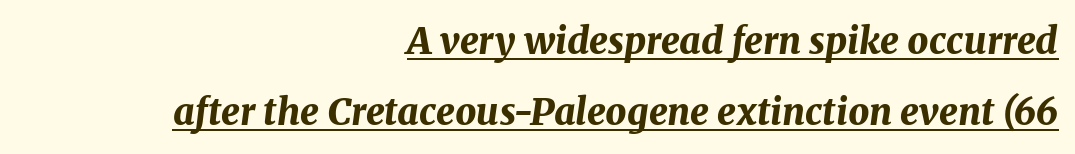
The image shows 37 px bold type, italic (leaning right); set right-aligned, loose line spacing (1.93x), normal letter spacing, underlined; medium stroke contrast and a medium x-height.
